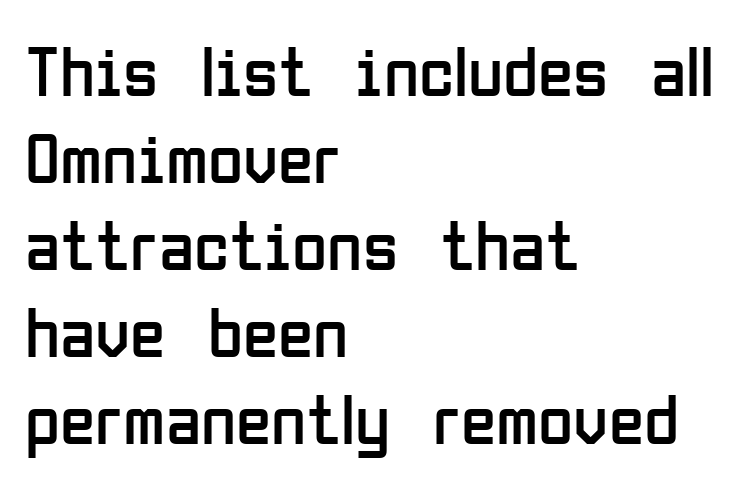
The image shows 72 px regular-weight, condensed sans-serif type, upright; set left-aligned, line spacing 1.21x, normal letter spacing, not underlined; low stroke contrast and a medium x-height.
